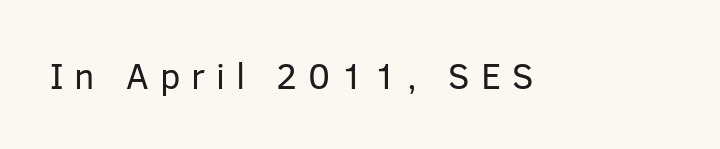
This is not heavy type; no bold has been used. Ordinary non-slanted type is in use. A typesetter would call this proportional, since set widths differ per character. Compared with typical body copy, the letter spacing here is much looser. This is sans-serif lettering, the kind often seen on screens and signage. The strip under each line holds only bare page.
